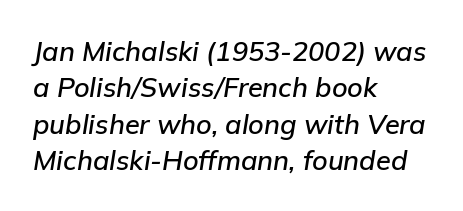
Caption: multi-line text, flush left, ragged right. The vertical gap from one line to the next is medium. Each row of text sits above clean, open space. In terms of posture, this sample is oblique.
